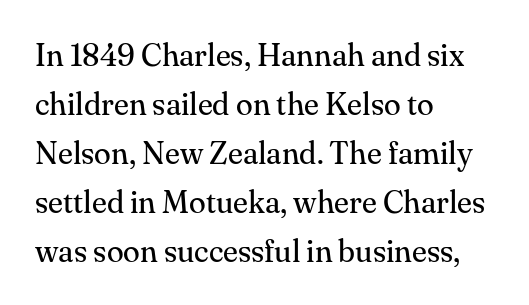
Q: Is the text bold? A: No.
Q: Is the text italic (slanted)? A: No, it is upright.
Q: Is the typeface a serif or a sans-serif typeface? A: Serif.
Q: Is the text underlined? A: No.
Q: How is the paragraph aligned? A: Left-aligned.
Q: Is the spacing between letters normal or unusually wide? A: Normal.
Q: Is the spacing between lines tight, normal or loose? A: Normal.
Q: Width (condensed, normal, or wide)? A: Normal.
Q: Stroke contrast? A: Medium.
Q: x-height? A: Small.
Q: Monospaced? A: No.
